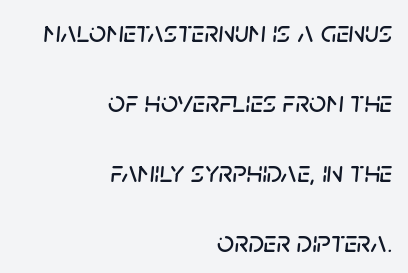
Q: Is the text italic (slanted)? A: Yes, it leans right by about 5 degrees.
Q: Is the text underlined? A: No.
Q: How is the paragraph aligned? A: Right-aligned.
Q: Is the spacing between letters normal or unusually wide? A: Normal.
Q: Is the spacing between lines tight, normal or loose? A: Loose.
Q: Width (condensed, normal, or wide)? A: Normal.
Q: Stroke contrast? A: Low.
Q: x-height? A: Large.
Q: Monospaced? A: No.
